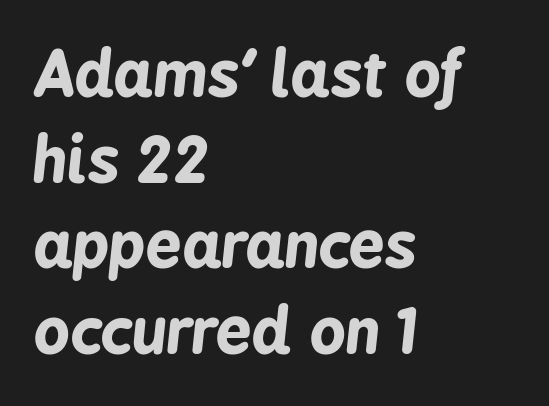
The image shows 63 px bold, condensed type, italic (leaning right); set left-aligned, normal line spacing (1.36x), normal letter spacing, not underlined; low stroke contrast and a medium x-height.
